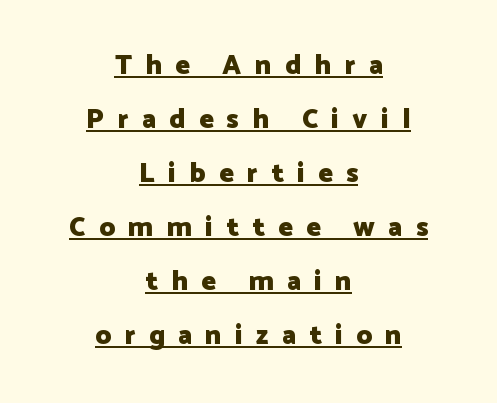
How heavy is the stroke? Heavy — this is a bold. Does a line run under the words? Yes, clearly. Successive baselines arrive slowly, with a big drop between each. Posture: upright roman. Where is the straight margin? There isn't one; the lines are centered. Caption: expanded tracking, letters set apart.
